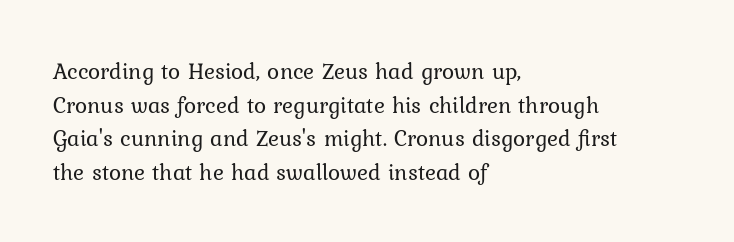
{"italic": "no", "bold": "no", "underline": "no", "align": "left", "line_spacing": "normal", "line_spacing_ratio": 1.46, "letter_spacing": "normal", "letter_spacing_em": 0.0, "glyph_px": 23}
